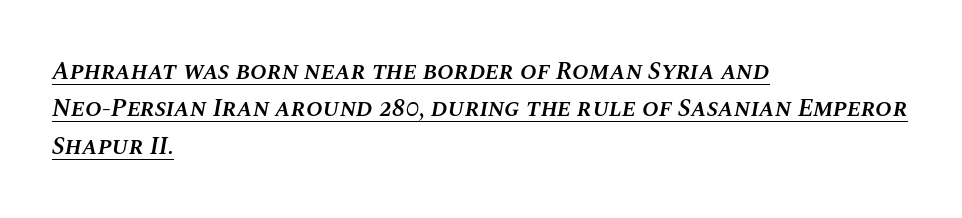
The image shows 25 px text type, italic (leaning right); set left-aligned, normal line spacing (1.5x), normal letter spacing, underlined.
